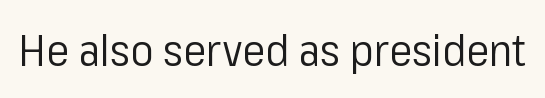
The glyphs in this specimen are sans serif. This is roman type, the default non-slanted kind. Stems and bowls with no extra thickness — not bold. Honestly, the letter spacing is just normal — you wouldn't notice it. The face used here is proportionally spaced, like ordinary book or web type.
